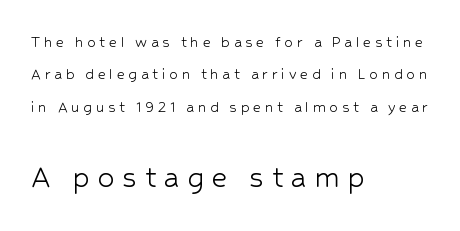
The image shows 34 px light sans-serif type, upright; set left-aligned, loose line spacing (1.9x), unusually wide letter spacing (+0.22 em), not underlined; the second (bottom) block is 2.0x larger; low stroke contrast and a medium x-height.
